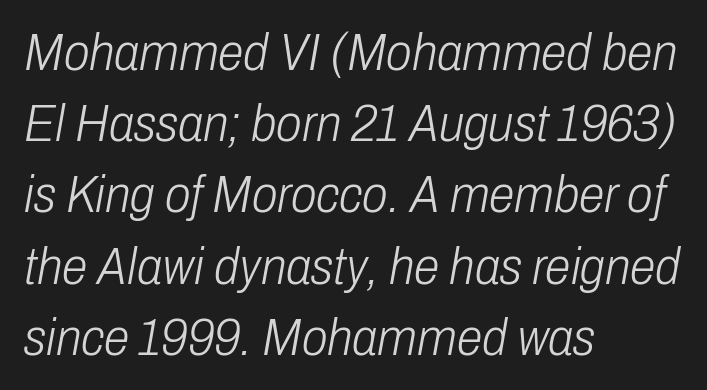
{"italic": "yes", "lean": "right", "slant_degrees": 10, "bold": "no", "weight": "light", "width": "condensed", "stroke_contrast": "low", "x_height": "medium", "monospaced": "no", "underline": "no", "align": "left", "line_spacing": "normal", "line_spacing_ratio": 1.37, "letter_spacing": "normal", "letter_spacing_em": 0.0, "glyph_px": 52}
